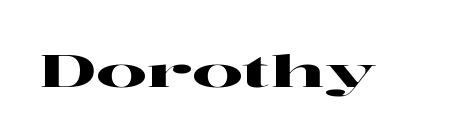
Spacing verdict: proportional, widths tailored to each character. In terms of letterspacing, this is plain default setting. Quick note: not italic, upright. I'd call this a serif setting — the letters wear small feet.
